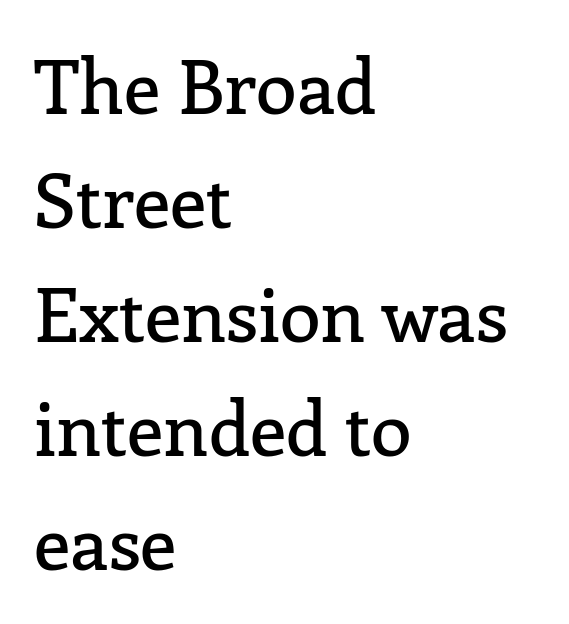
Normally led — the rows are evenly, conventionally spaced. Italic? Not at all — the glyphs are vertical. A bare baseline throughout the passage. Is this a sans? No — the strokes have serifs. Each letter keeps its own natural width here, so spacing adapts to shape.
